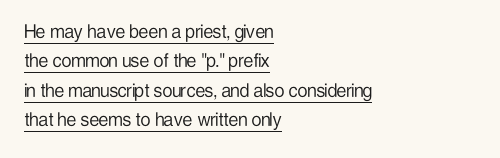
The image shows 22 px text type, upright; set left-aligned, normal line spacing (1.33x), normal letter spacing, underlined.
